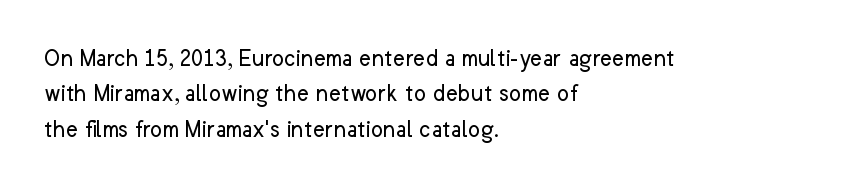
{"italic": "no", "bold": "no", "underline": "no", "align": "left", "line_spacing": "normal", "line_spacing_ratio": 1.36, "letter_spacing": "normal", "letter_spacing_em": 0.0, "glyph_px": 26}
